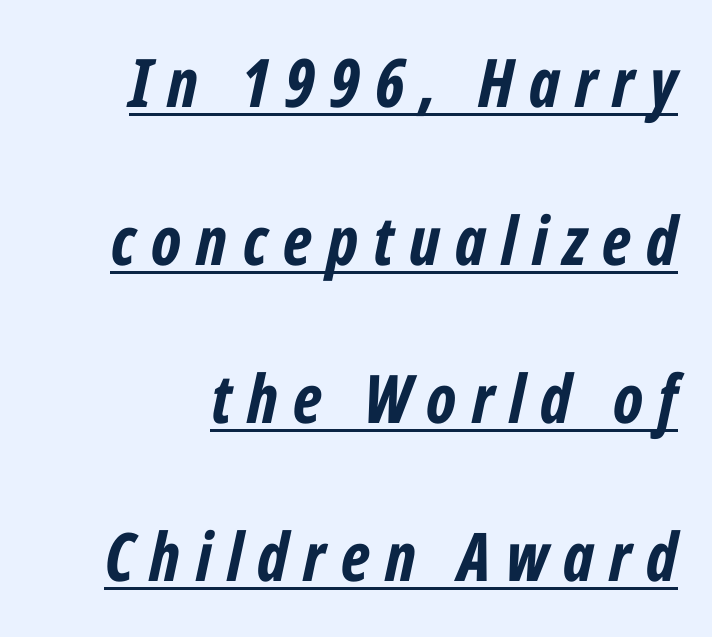
{"italic": "yes", "lean": "right", "slant_degrees": 12, "bold": "yes", "weight": "bold", "width": "condensed", "stroke_contrast": "low", "x_height": "medium", "monospaced": "no", "underline": "yes", "line_spacing": "loose", "line_spacing_ratio": 2.36, "letter_spacing": "wide", "letter_spacing_em": 0.23, "glyph_px": 67}
